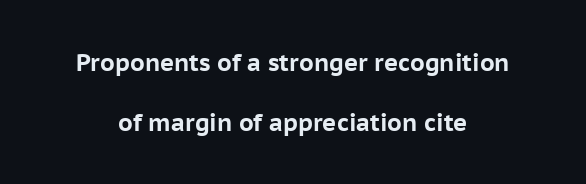
{"italic": "no", "bold": "yes", "underline": "no", "align": "center", "line_spacing": "loose", "line_spacing_ratio": 2.49, "letter_spacing": "normal", "letter_spacing_em": 0.0, "glyph_px": 24}
